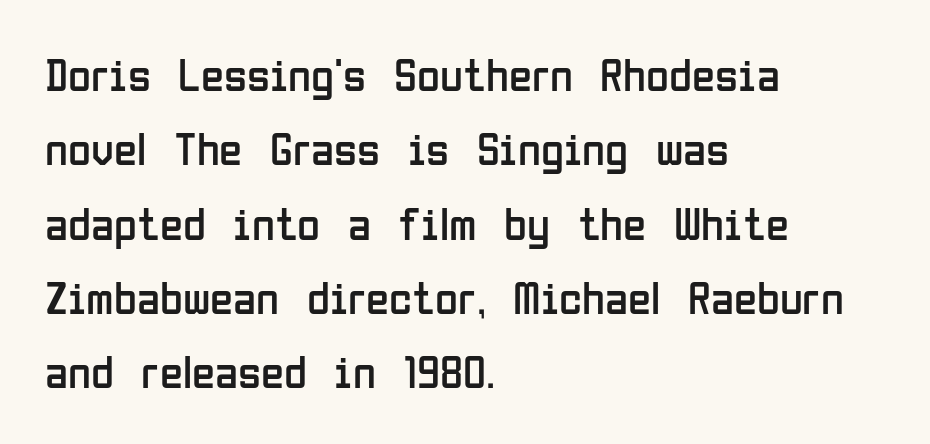
The image shows 47 px regular-weight, condensed sans-serif type, upright; set left-aligned, normal line spacing (1.58x), normal letter spacing, not underlined; low stroke contrast and a medium x-height.
